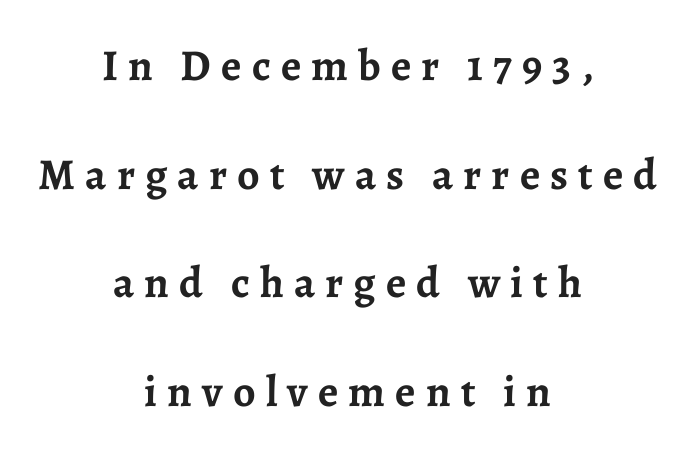
The zone under the glyphs is completely vacant. Caption: multi-line text, centered on the measure. If you measured baseline to baseline, you'd find a long distance. Note the varied advance widths — an 'i' is clearly narrower than an 'm'. Substantial extra tracking has been applied to these lines. Is there any slant? The stems are plumb.
